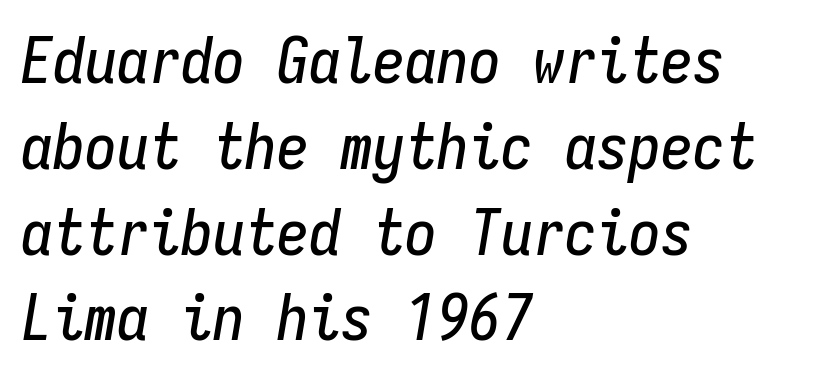
Q: Is the text italic (slanted)? A: Yes, it leans right by about 9 degrees.
Q: Is the text underlined? A: No.
Q: How is the paragraph aligned? A: Left-aligned.
Q: Is the spacing between letters normal or unusually wide? A: Normal.
Q: Is the spacing between lines tight, normal or loose? A: Normal.
Q: Width (condensed, normal, or wide)? A: Condensed.
Q: Stroke contrast? A: Low.
Q: x-height? A: Medium.
Q: Monospaced? A: Yes.
